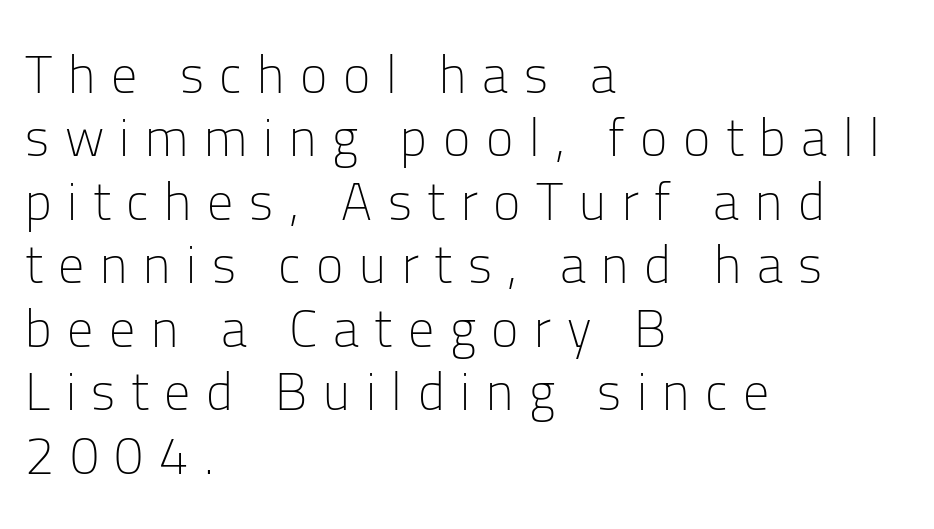
Q: Is the text bold? A: No.
Q: Is the text italic (slanted)? A: No, it is upright.
Q: Is the typeface a serif or a sans-serif typeface? A: Sans-serif.
Q: Is the text underlined? A: No.
Q: How is the paragraph aligned? A: Left-aligned.
Q: Is the spacing between letters normal or unusually wide? A: Unusually wide.
Q: Width (condensed, normal, or wide)? A: Normal.
Q: Stroke contrast? A: Low.
Q: x-height? A: Medium.
Q: Monospaced? A: No.
